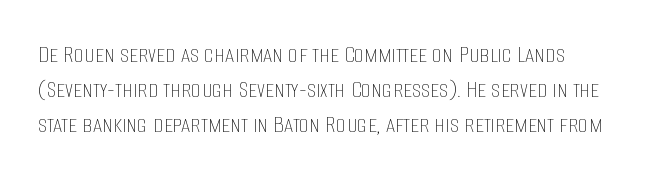
Q: Is the text bold? A: No.
Q: Is the text italic (slanted)? A: No, it is upright.
Q: Is the text underlined? A: No.
Q: Is the spacing between letters normal or unusually wide? A: Normal.
Q: Is the spacing between lines tight, normal or loose? A: Normal.
